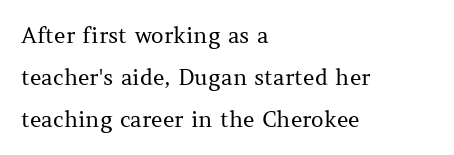
{"italic": "no", "bold": "no", "underline": "no", "align": "left", "line_spacing": "loose", "line_spacing_ratio": 1.9, "letter_spacing": "normal", "letter_spacing_em": 0.0, "glyph_px": 22}
